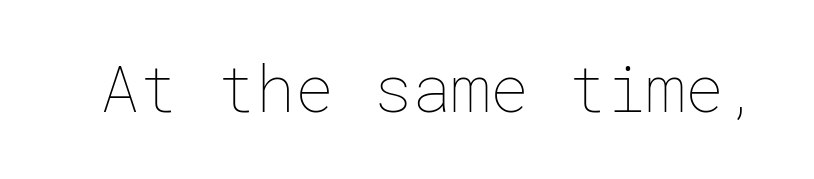
{"italic": "no", "bold": "no", "weight": "thin", "width": "normal", "stroke_contrast": "low", "x_height": "medium", "underline": "no", "letter_spacing": "normal", "letter_spacing_em": 0.0, "glyph_px": 65}
